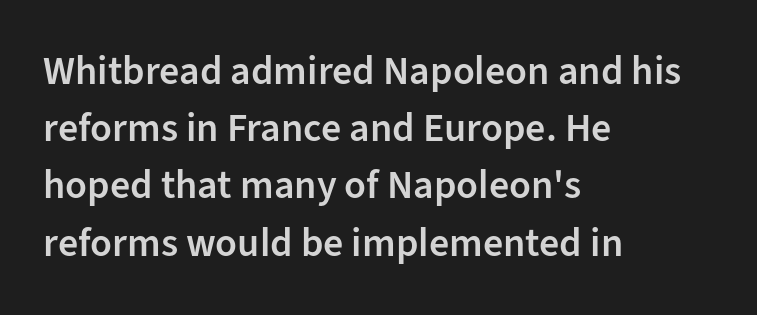
Q: Is the text bold? A: Semi-bold.
Q: Is the text italic (slanted)? A: No, it is upright.
Q: Is the typeface a serif or a sans-serif typeface? A: Sans-serif.
Q: Is the text underlined? A: No.
Q: How is the paragraph aligned? A: Left-aligned.
Q: Is the spacing between letters normal or unusually wide? A: Normal.
Q: Is the spacing between lines tight, normal or loose? A: Normal.
Q: Width (condensed, normal, or wide)? A: Normal.
Q: Stroke contrast? A: Low.
Q: x-height? A: Medium.
Q: Monospaced? A: No.
